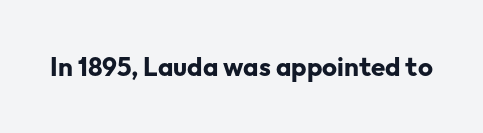
The image shows 26 px bold type, upright; set normal letter spacing, not underlined.
